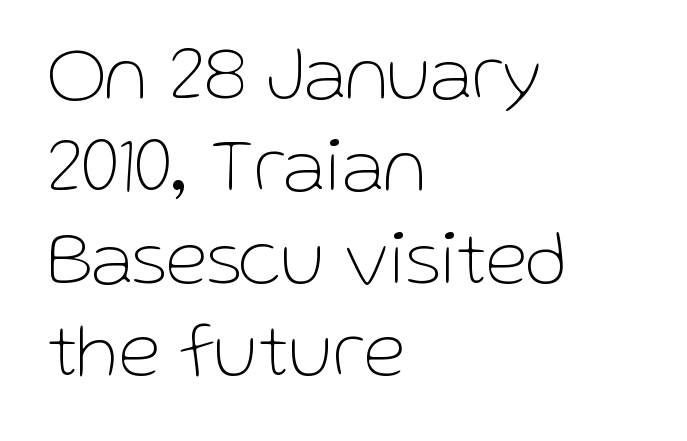
The image shows 77 px thin sans-serif type, upright; set left-aligned, line spacing 1.2x, normal letter spacing, not underlined; low stroke contrast and a medium x-height.
